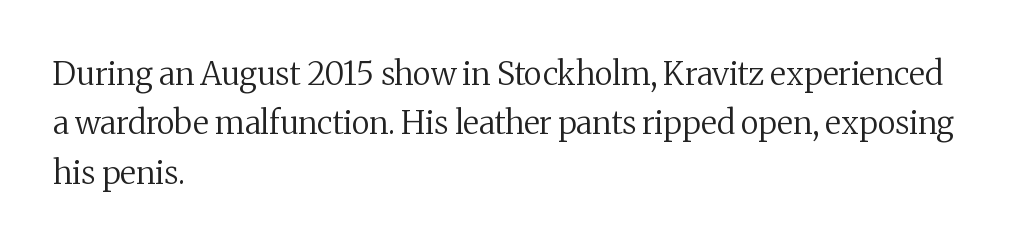
Bare-footed words on every line. A classic flush-left, rag-right setting is used for this passage. Stroke thickness stays within the range of a standard reading face or lighter. Reading down the column, the eye jumps a familiar distance to each next line.
